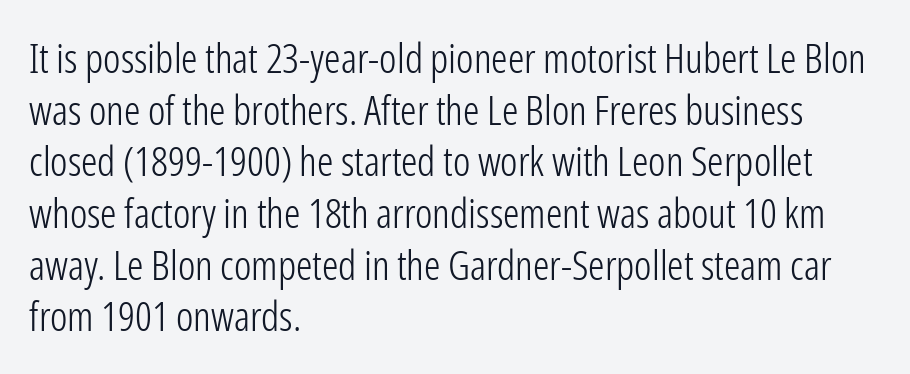
The image shows 41 px light, condensed sans-serif type, upright; set left-aligned, normal line spacing (1.26x), normal letter spacing, not underlined; low stroke contrast and a medium x-height.
